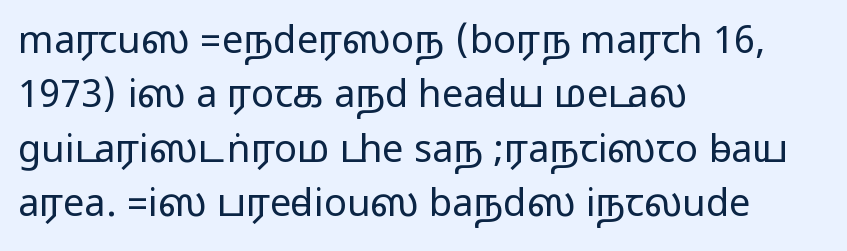
{"serif": "no", "italic": "no", "width": "wide", "stroke_contrast": "medium", "monospaced": "no", "underline": "no", "align": "left", "line_spacing": "normal", "line_spacing_ratio": 1.43, "letter_spacing": "normal", "letter_spacing_em": 0.0, "glyph_px": 38}
